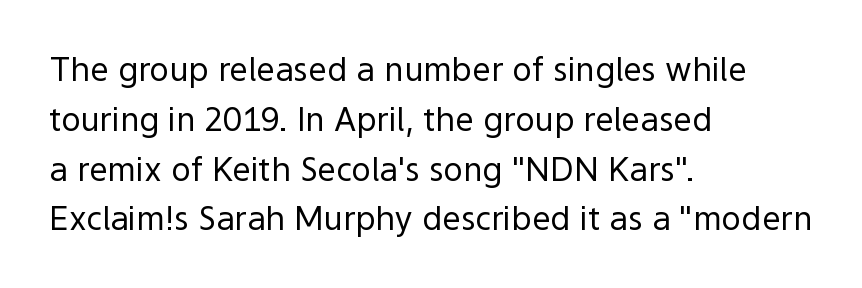
{"serif": "no", "italic": "no", "bold": "no", "weight": "regular", "width": "normal", "x_height": "medium", "monospaced": "no", "underline": "no", "align": "left", "line_spacing": "normal", "line_spacing_ratio": 1.51, "letter_spacing": "normal", "letter_spacing_em": 0.0, "glyph_px": 33}
